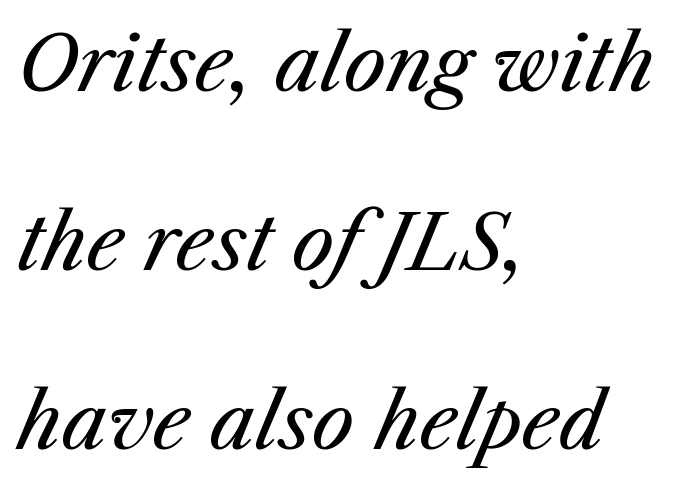
Which margin do the lines hug? The left one — the right edge is uneven. Nothing heavy about these letters — not bold at all. Leading: increased. Spacing between characters is what you'd get straight out of the box. Character widths vary here, with narrow letters taking less room than wide ones.
